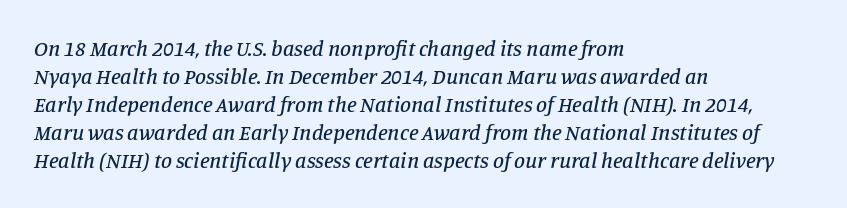
The image shows 22 px text type, italic (leaning right); set left-aligned, normal line spacing (1.27x), normal letter spacing, not underlined.
